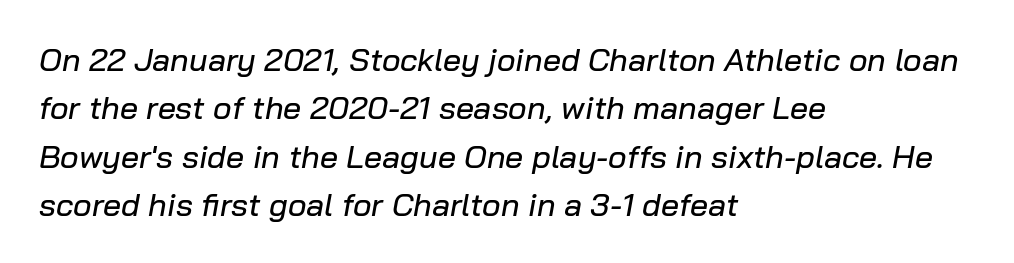
The image shows 32 px text type, italic (leaning right); set left-aligned, normal line spacing (1.51x), normal letter spacing, not underlined; low stroke contrast and a medium x-height.
